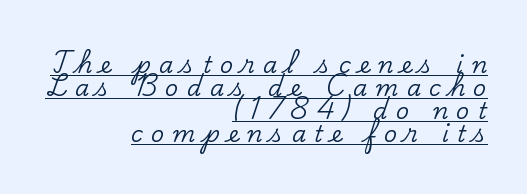
The image shows 23 px text type; set right-aligned, tight line spacing (1.0x), unusually wide letter spacing (+0.36 em), underlined.
